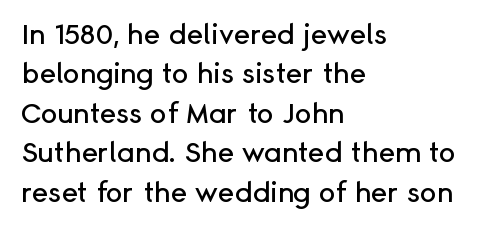
The image shows 28 px sans-serif type, upright; set left-aligned, normal line spacing (1.41x), normal letter spacing, not underlined; low stroke contrast and a medium x-height.
